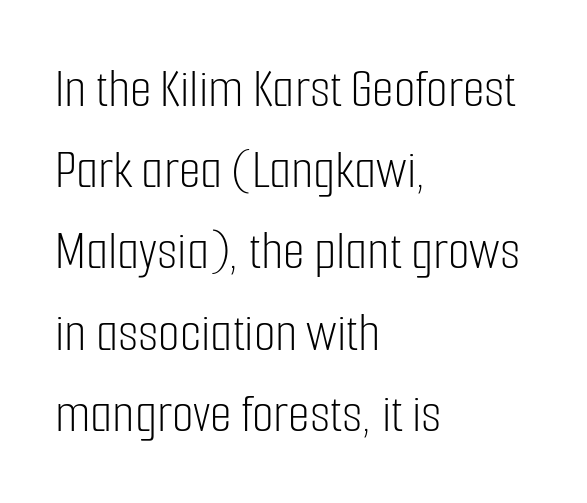
{"serif": "no", "italic": "no", "bold": "no", "weight": "light", "width": "condensed", "stroke_contrast": "low", "x_height": "medium", "monospaced": "no", "underline": "no", "align": "left", "line_spacing": "normal", "line_spacing_ratio": 1.45, "letter_spacing": "normal", "letter_spacing_em": 0.0, "glyph_px": 56}
